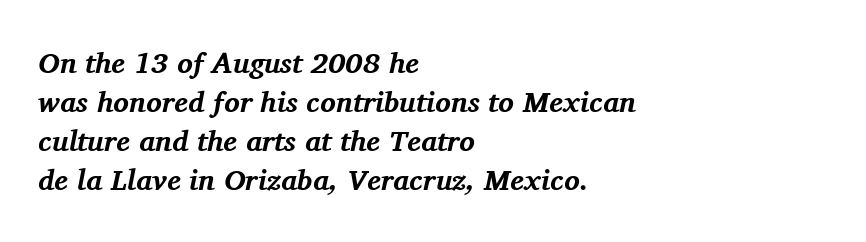
Looks like regular typesetting: each glyph gets only the width it needs. These lines sit exactly where default settings would place them. The glyphs look as if they've been sheared to an angle. Any mark beneath the type? The region is blank.
